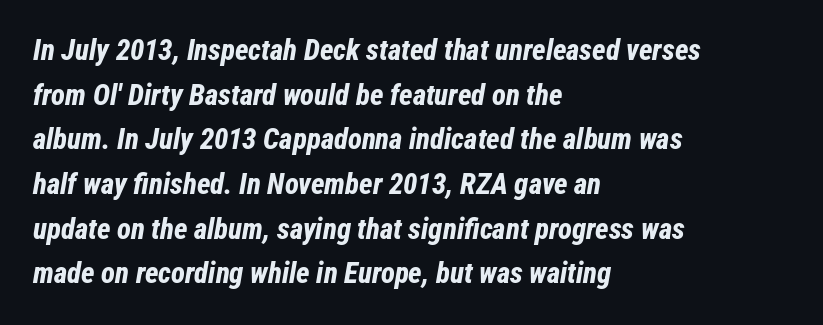
Horizontally, the lines are justified to the leading edge only. The strokes are fattened all the way to bold. This sample keeps an unexceptional amount of space between lines. Nothing unusual about the tracking: characters are spaced as the font intends.
